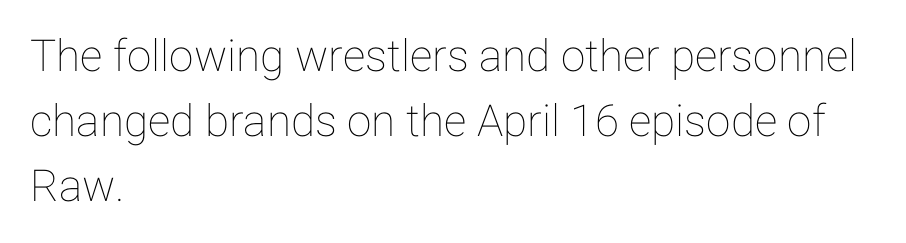
Q: Is the text italic (slanted)? A: No, it is upright.
Q: Is the text underlined? A: No.
Q: How is the paragraph aligned? A: Left-aligned.
Q: Is the spacing between letters normal or unusually wide? A: Normal.
Q: Is the spacing between lines tight, normal or loose? A: Normal.
Q: Width (condensed, normal, or wide)? A: Normal.
Q: Stroke contrast? A: Low.
Q: x-height? A: Medium.
Q: Monospaced? A: No.
